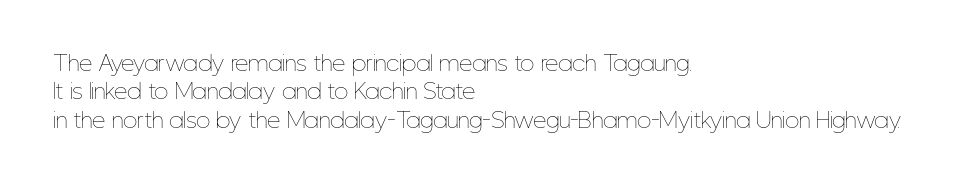
The image shows 21 px text type, upright; set left-aligned, normal line spacing (1.35x), normal letter spacing, not underlined.
